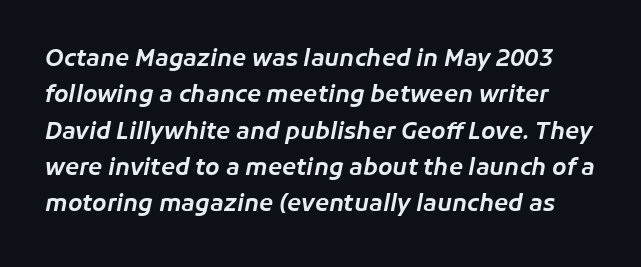
Lines of text with bare space underneath. The rendering keeps characters at their native spacing. Compared with typical paragraphs, the rows here are spaced about the same. Yep, that's italic — everything's leaning.
